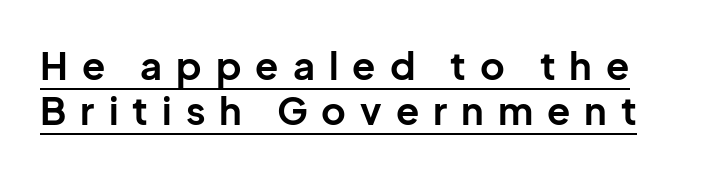
Here the designer chose a conventional face with non-uniform glyph widths. Honestly, the underline is the first thing you notice here. Rendered with straight, roman letterforms. Check where the strokes stop: nothing finishes them off — pure sans. Its strokes are broad and dark, the hallmark of bold type.
